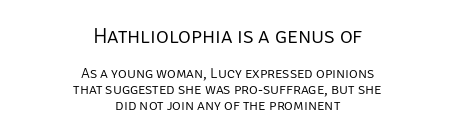
The image shows 22 px text type, upright; set centered, tight line spacing (1.06x), normal letter spacing, not underlined; the first (top) block is 1.47x larger.
